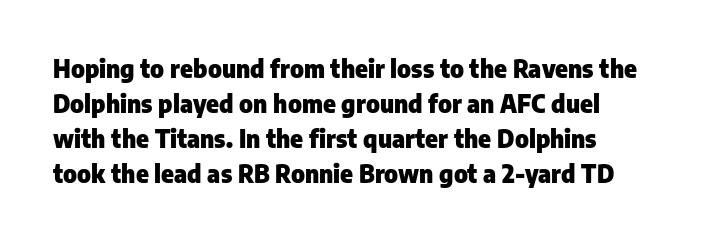
The image shows 24 px bold type, upright; set normal line spacing (1.46x), normal letter spacing, not underlined.
